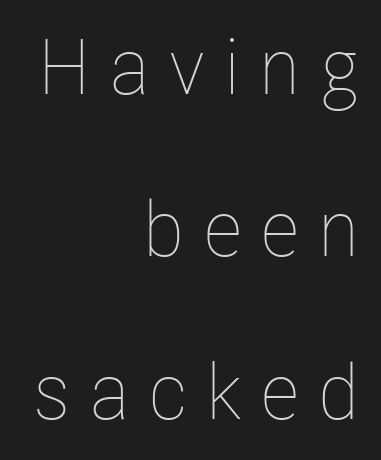
{"italic": "no", "bold": "no", "weight": "thin", "width": "condensed", "stroke_contrast": "low", "x_height": "medium", "monospaced": "no", "underline": "no", "align": "right", "line_spacing": "loose", "line_spacing_ratio": 2.11, "letter_spacing": "wide", "letter_spacing_em": 0.25, "glyph_px": 77}
